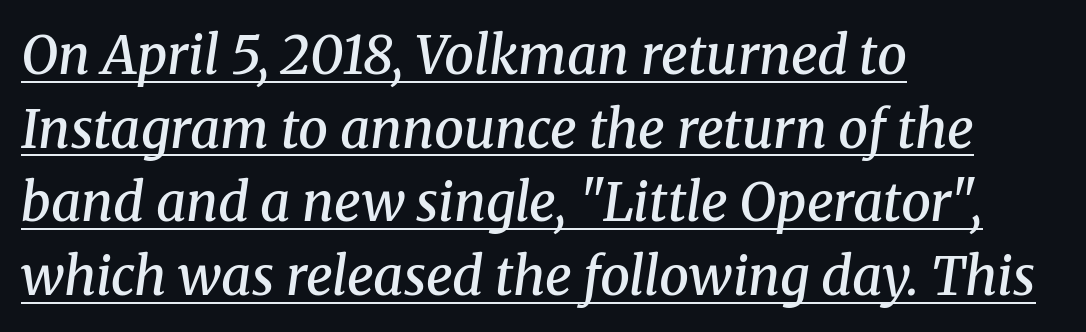
Leftover space on each line is placed entirely after the last word. These lines are rendered in a variable-pitch font. Letter spacing: default. Quick note: italic.
